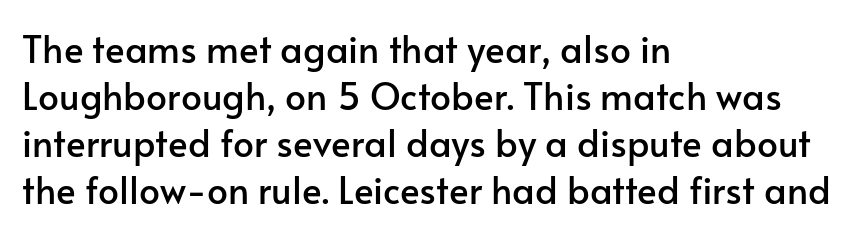
You can tell from the bare stems that sans-serif type was used. Evenly set lines give the paragraph a standard silhouette. Think of a printed novel: that variable character pitch is what you see here. Tracking here is standard; glyphs follow each other at the usual distance. Characters remain perfectly vertical along every line. Just letters on the line, the space beneath them empty.
